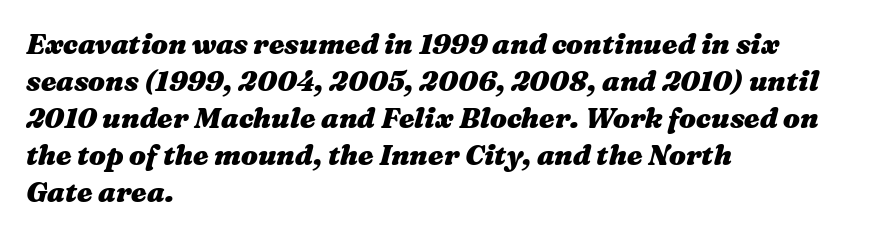
The image shows 28 px heavy, wide type, italic (leaning right); set left-aligned, normal line spacing (1.32x), normal letter spacing, not underlined; medium stroke contrast and a medium x-height.
